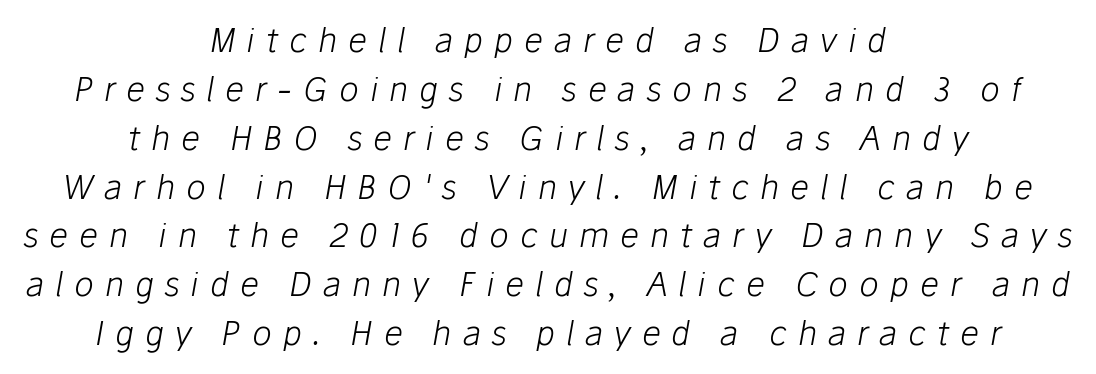
{"italic": "yes", "lean": "right", "slant_degrees": 10, "bold": "no", "weight": "light", "width": "normal", "stroke_contrast": "low", "x_height": "medium", "monospaced": "no", "underline": "no", "align": "center", "line_spacing": "normal", "line_spacing_ratio": 1.48, "letter_spacing": "wide", "letter_spacing_em": 0.33, "glyph_px": 33}
